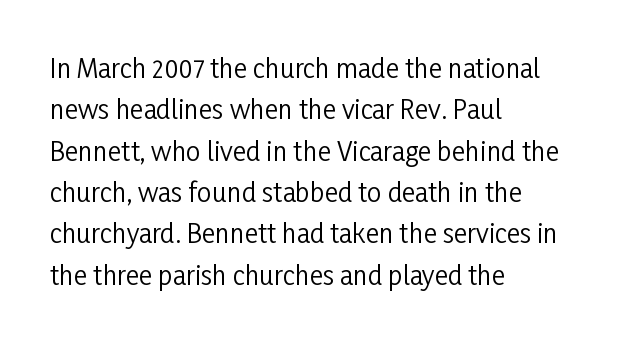
{"italic": "no", "bold": "no", "underline": "no", "align": "left", "line_spacing": "normal", "line_spacing_ratio": 1.59, "letter_spacing": "normal", "letter_spacing_em": 0.0, "glyph_px": 26}
